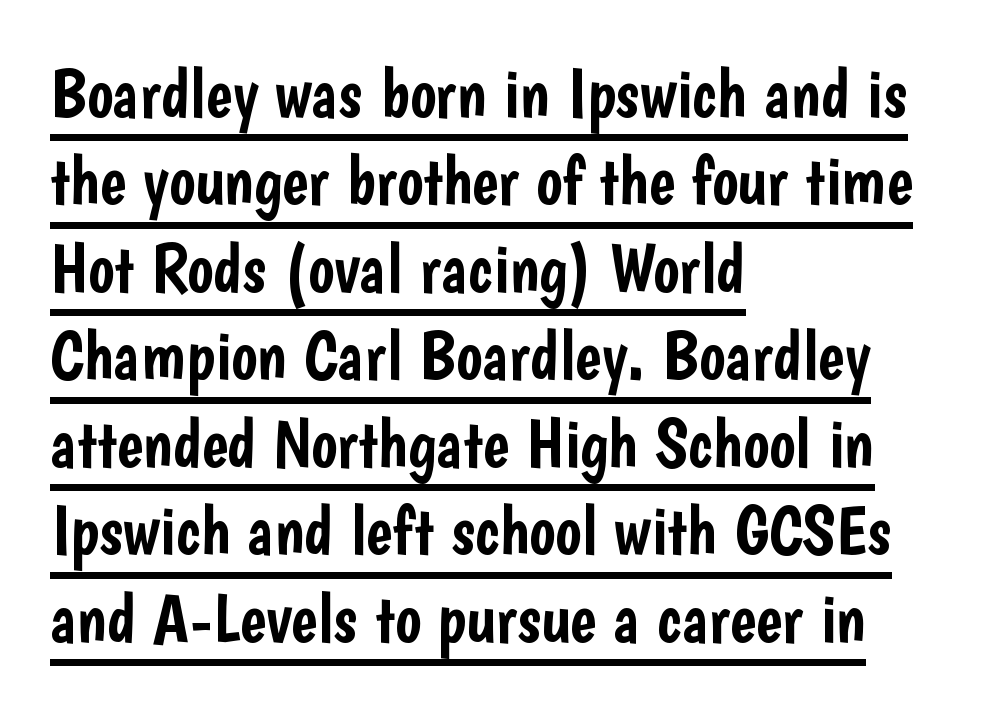
Q: Is the text italic (slanted)? A: No, it is upright.
Q: Is the typeface a serif or a sans-serif typeface? A: Sans-serif.
Q: Is the text underlined? A: Yes.
Q: How is the paragraph aligned? A: Left-aligned.
Q: Is the spacing between letters normal or unusually wide? A: Normal.
Q: Is the spacing between lines tight, normal or loose? A: Normal.
Q: Width (condensed, normal, or wide)? A: Condensed.
Q: Stroke contrast? A: Low.
Q: x-height? A: Medium.
Q: Monospaced? A: No.
